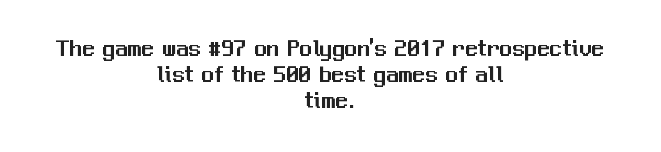
{"italic": "no", "underline": "no", "align": "center", "line_spacing": "tight", "line_spacing_ratio": 1.04, "letter_spacing": "normal", "letter_spacing_em": 0.0, "glyph_px": 25}
